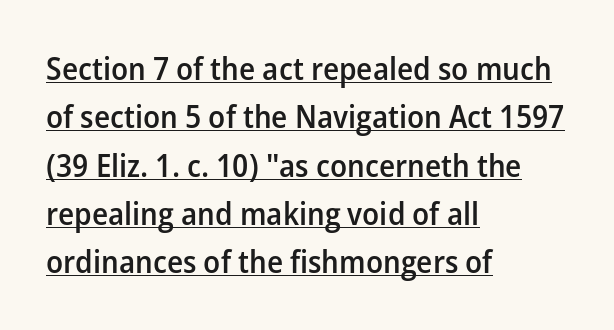
Q: Is the text bold? A: Semi-bold.
Q: Is the text italic (slanted)? A: No, it is upright.
Q: Is the typeface a serif or a sans-serif typeface? A: Sans-serif.
Q: Is the text underlined? A: Yes.
Q: How is the paragraph aligned? A: Left-aligned.
Q: Is the spacing between letters normal or unusually wide? A: Normal.
Q: Is the spacing between lines tight, normal or loose? A: Normal.
Q: Width (condensed, normal, or wide)? A: Normal.
Q: Stroke contrast? A: Low.
Q: x-height? A: Medium.
Q: Monospaced? A: No.
